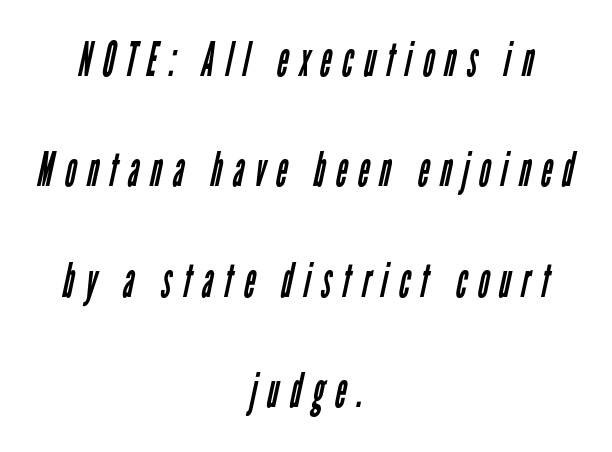
Q: Is the text bold? A: No.
Q: Is the typeface a serif or a sans-serif typeface? A: Sans-serif.
Q: Is the text underlined? A: No.
Q: How is the paragraph aligned? A: Centered.
Q: Is the spacing between letters normal or unusually wide? A: Unusually wide.
Q: Is the spacing between lines tight, normal or loose? A: Loose.
Q: Width (condensed, normal, or wide)? A: Condensed.
Q: Stroke contrast? A: Low.
Q: x-height? A: Medium.
Q: Monospaced? A: No.
